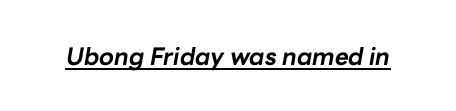
The image shows 24 px bold type, italic (leaning right); set normal letter spacing, underlined.
